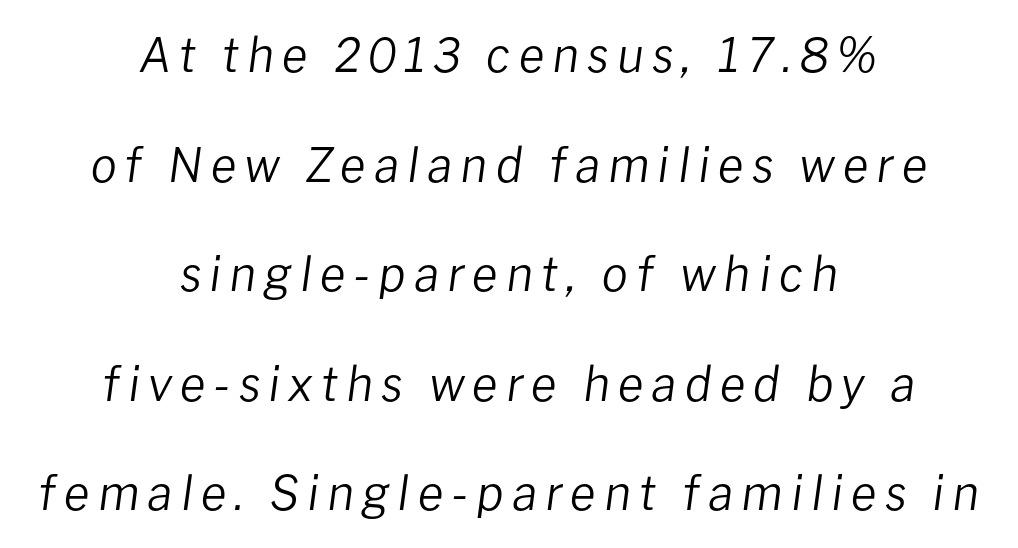
The image shows 47 px regular-weight type, italic (leaning right); set centered, loose line spacing (2.33x), not underlined; low stroke contrast and a medium x-height.
